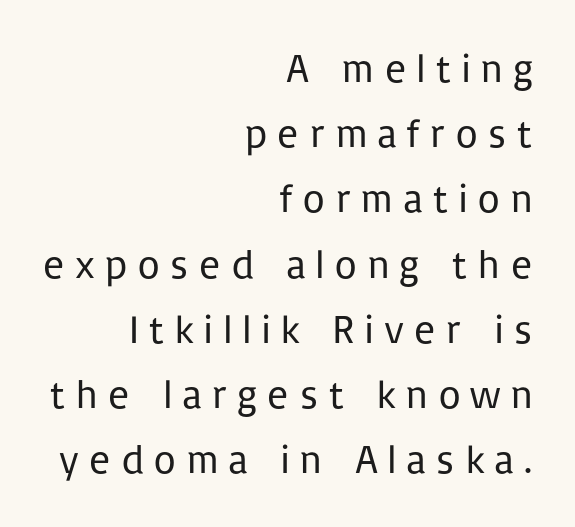
Q: Is the text bold? A: No.
Q: Is the text italic (slanted)? A: No, it is upright.
Q: Is the typeface a serif or a sans-serif typeface? A: Sans-serif.
Q: Is the text underlined? A: No.
Q: How is the paragraph aligned? A: Right-aligned.
Q: Is the spacing between letters normal or unusually wide? A: Unusually wide.
Q: Is the spacing between lines tight, normal or loose? A: Normal.
Q: Width (condensed, normal, or wide)? A: Normal.
Q: Stroke contrast? A: Low.
Q: x-height? A: Medium.
Q: Monospaced? A: No.
